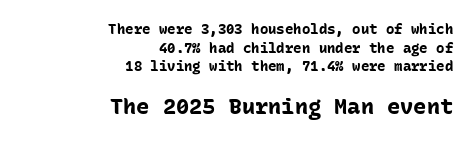
Q: Is the text bold? A: Yes.
Q: Is the text italic (slanted)? A: No, it is upright.
Q: Is the text underlined? A: No.
Q: How is the paragraph aligned? A: Right-aligned.
Q: Is the spacing between letters normal or unusually wide? A: Normal.
Q: Is the spacing between lines tight, normal or loose? A: Normal.
Q: Which block of text is set in a larger size, the first (top) or the second (bottom)? A: The second (bottom) one.
